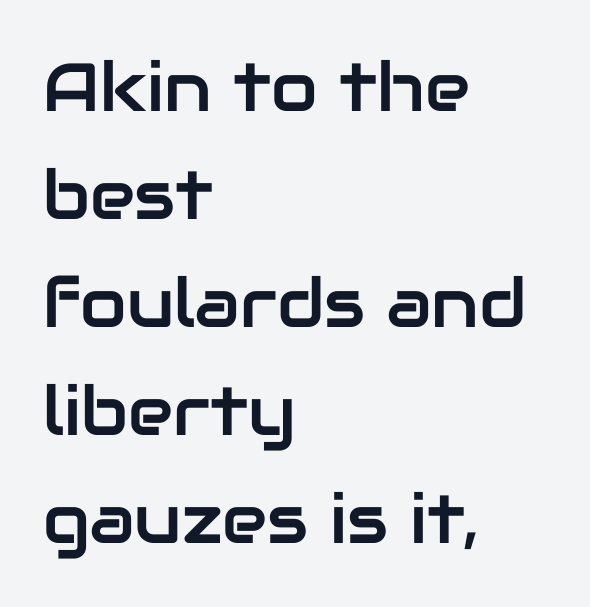
{"serif": "no", "italic": "no", "width": "normal", "stroke_contrast": "low", "x_height": "medium", "monospaced": "no", "underline": "no", "align": "left", "line_spacing": "normal", "line_spacing_ratio": 1.59, "letter_spacing": "normal", "letter_spacing_em": 0.0, "glyph_px": 68}
